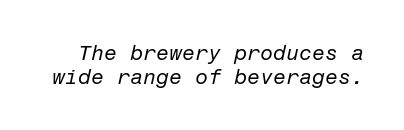
Think standard paragraph weight, or any step lighter than that. The rendering keeps characters at their native spacing. The block of text is dense from top to bottom, with scant space between rows. Descenders hang freely into open space.
